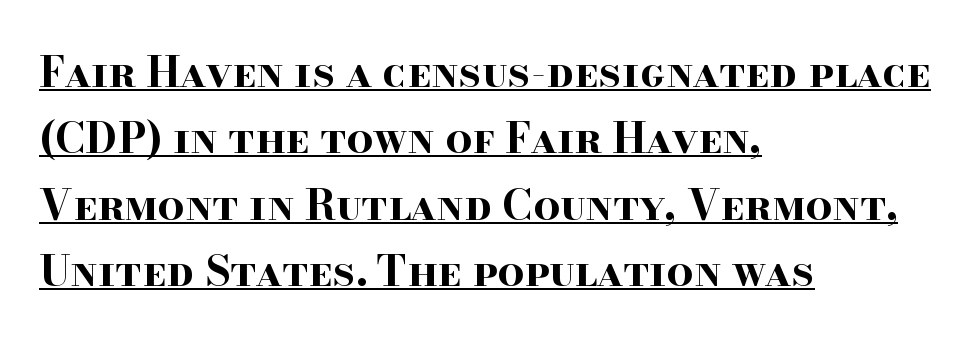
To sum up the face: it has serifs. Posture: straight, roman, zero tilt. Caption: bold face, heavy strokes. Each new line begins a customary step beneath the previous one. Looks like regular typesetting: each glyph gets only the width it needs. Tracking here is standard; glyphs follow each other at the usual distance.
